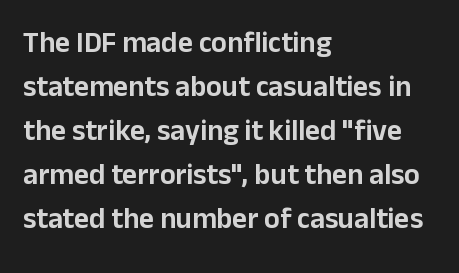
{"serif": "no", "italic": "no", "width": "normal", "stroke_contrast": "low", "x_height": "medium", "monospaced": "no", "underline": "no", "align": "left", "line_spacing": "normal", "line_spacing_ratio": 1.52, "letter_spacing": "normal", "letter_spacing_em": 0.0, "glyph_px": 29}
